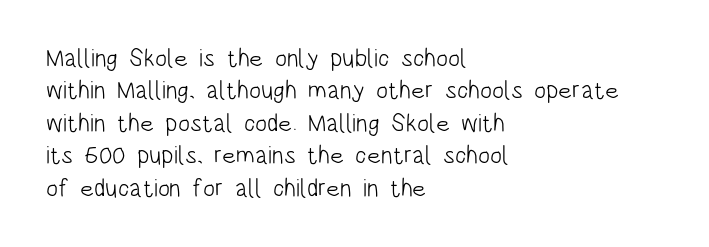
{"italic": "no", "bold": "no", "underline": "no", "align": "left", "line_spacing": "normal", "line_spacing_ratio": 1.3, "letter_spacing": "normal", "letter_spacing_em": 0.0, "glyph_px": 25}
